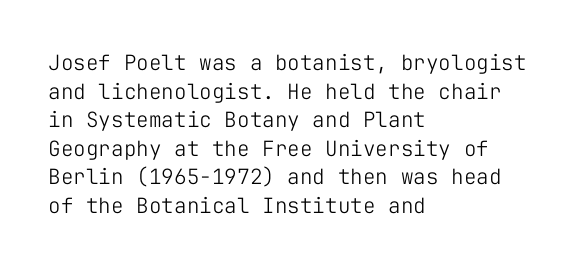
Q: Is the text bold? A: No.
Q: Is the text italic (slanted)? A: No, it is upright.
Q: Is the text underlined? A: No.
Q: How is the paragraph aligned? A: Left-aligned.
Q: Is the spacing between letters normal or unusually wide? A: Normal.
Q: Is the spacing between lines tight, normal or loose? A: Normal.
